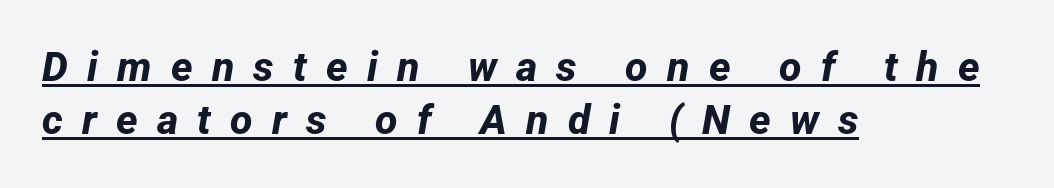
Q: Is the text bold? A: Yes.
Q: Is the typeface a serif or a sans-serif typeface? A: Sans-serif.
Q: Is the text underlined? A: Yes.
Q: How is the paragraph aligned? A: Left-aligned.
Q: Is the spacing between letters normal or unusually wide? A: Unusually wide.
Q: Is the spacing between lines tight, normal or loose? A: Normal.
Q: Width (condensed, normal, or wide)? A: Normal.
Q: Stroke contrast? A: Low.
Q: x-height? A: Medium.
Q: Monospaced? A: No.
